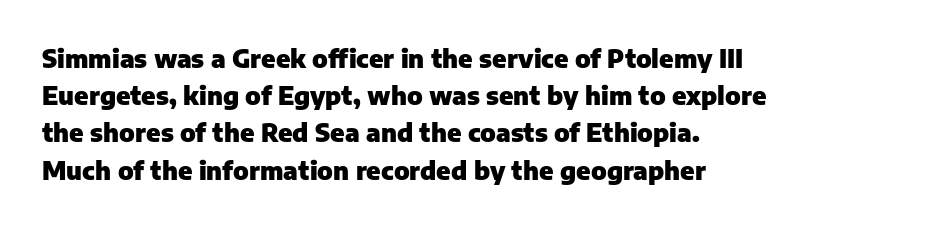
Italic: no, the glyphs are upright roman. Weight: bold. A typesetter would call this zero additional tracking. Does the copy run flush right? No — it runs flush left. In terms of leading, this rendering sits right in the middle. Quick note: underline off.
